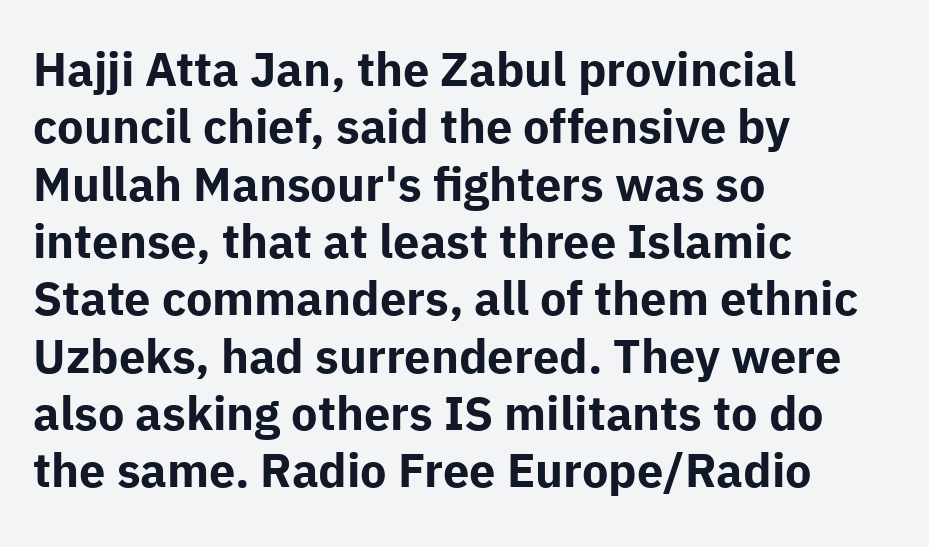
Q: Is the text bold? A: Yes.
Q: Is the text italic (slanted)? A: No, it is upright.
Q: Is the typeface a serif or a sans-serif typeface? A: Sans-serif.
Q: Is the text underlined? A: No.
Q: How is the paragraph aligned? A: Left-aligned.
Q: Is the spacing between letters normal or unusually wide? A: Normal.
Q: Width (condensed, normal, or wide)? A: Normal.
Q: Stroke contrast? A: Low.
Q: x-height? A: Medium.
Q: Monospaced? A: No.
